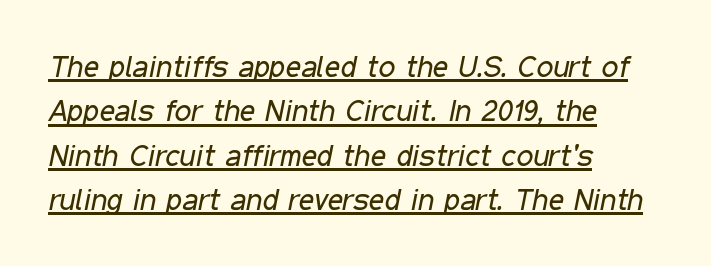
Q: Is the text bold? A: No.
Q: Is the text italic (slanted)? A: Yes, it leans right by about 11 degrees.
Q: Is the text underlined? A: Yes.
Q: How is the paragraph aligned? A: Left-aligned.
Q: Is the spacing between letters normal or unusually wide? A: Normal.
Q: Is the spacing between lines tight, normal or loose? A: Normal.
Q: Width (condensed, normal, or wide)? A: Condensed.
Q: Stroke contrast? A: Low.
Q: x-height? A: Medium.
Q: Monospaced? A: No.
